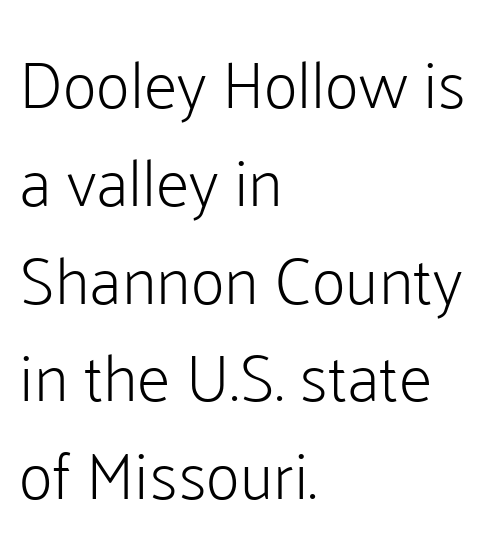
{"serif": "no", "italic": "no", "bold": "no", "weight": "light", "width": "normal", "stroke_contrast": "low", "x_height": "medium", "monospaced": "no", "underline": "no", "align": "left", "line_spacing": "normal", "line_spacing_ratio": 1.46, "letter_spacing": "normal", "letter_spacing_em": 0.0, "glyph_px": 67}
